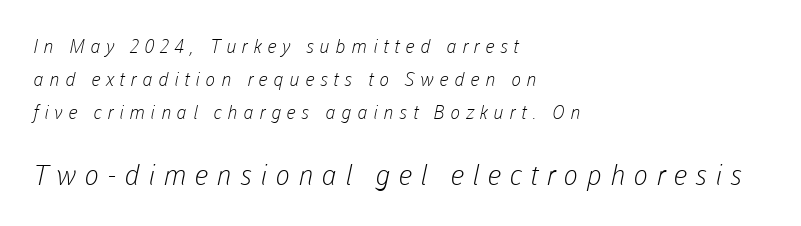
The image shows 28 px light sans-serif type; set left-aligned, line spacing 1.74x, unusually wide letter spacing (+0.29 em), not underlined; the second (bottom) block is 1.47x larger; low stroke contrast and a medium x-height.
